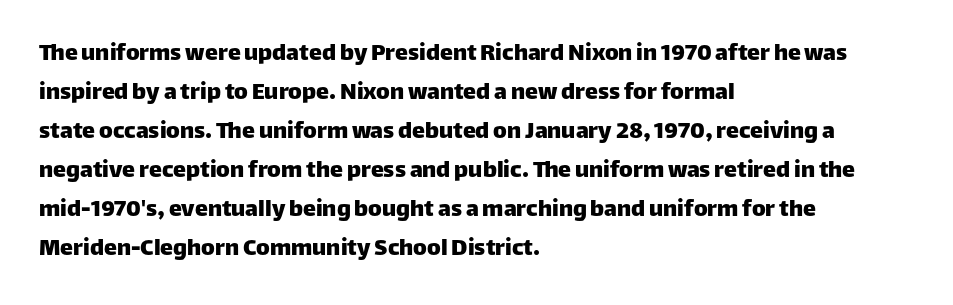
The compositor pushed each line to the left boundary. Every stem runs plumb, perpendicular to the baseline. This sample keeps an unexceptional amount of space between lines. Here the glyphs are tracked normally, forming tight word shapes. Descender tails drop into unmarked territory.
